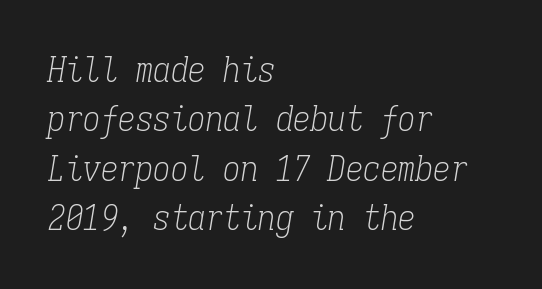
The image shows 35 px light, condensed serif type, italic (leaning right), monospaced; set left-aligned, normal line spacing (1.41x), normal letter spacing, not underlined; low stroke contrast and a medium x-height.
